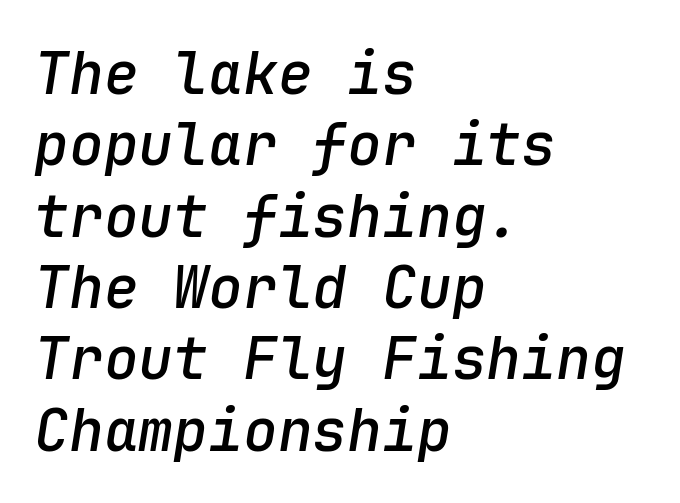
The image shows 58 px semibold type, italic (leaning right), monospaced; set left-aligned, line spacing 1.23x, normal letter spacing, not underlined; low stroke contrast and a medium x-height.
